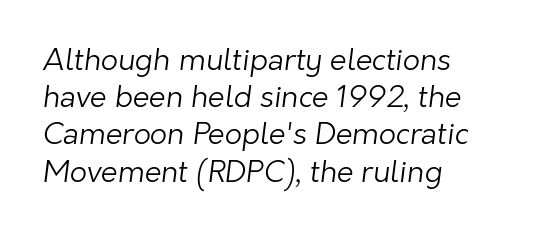
{"serif": "no", "bold": "no", "weight": "light", "width": "normal", "stroke_contrast": "low", "x_height": "medium", "monospaced": "no", "underline": "no", "align": "left", "line_spacing_ratio": 1.24, "letter_spacing": "normal", "letter_spacing_em": 0.0, "glyph_px": 30}
